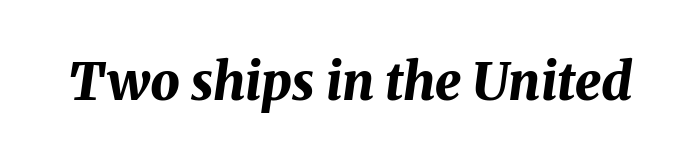
Q: Is the text bold? A: Yes.
Q: Is the text italic (slanted)? A: Yes, it leans right by about 8 degrees.
Q: Is the text underlined? A: No.
Q: Is the spacing between letters normal or unusually wide? A: Normal.
Q: Width (condensed, normal, or wide)? A: Normal.
Q: Stroke contrast? A: Medium.
Q: x-height? A: Medium.
Q: Monospaced? A: No.
